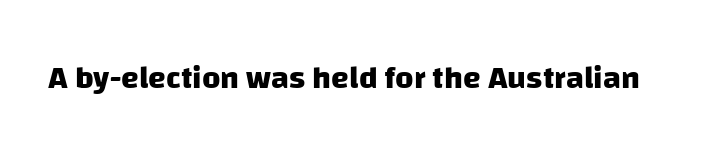
{"serif": "no", "bold": "yes", "weight": "heavy", "width": "normal", "stroke_contrast": "low", "x_height": "large", "monospaced": "no", "underline": "no", "letter_spacing": "normal", "letter_spacing_em": 0.0, "glyph_px": 32}
